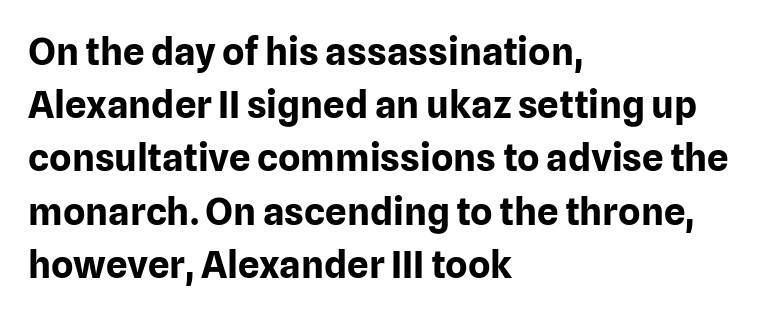
The image shows 38 px bold sans-serif type, upright; set left-aligned, normal line spacing (1.4x), normal letter spacing, not underlined; low stroke contrast and a medium x-height.
